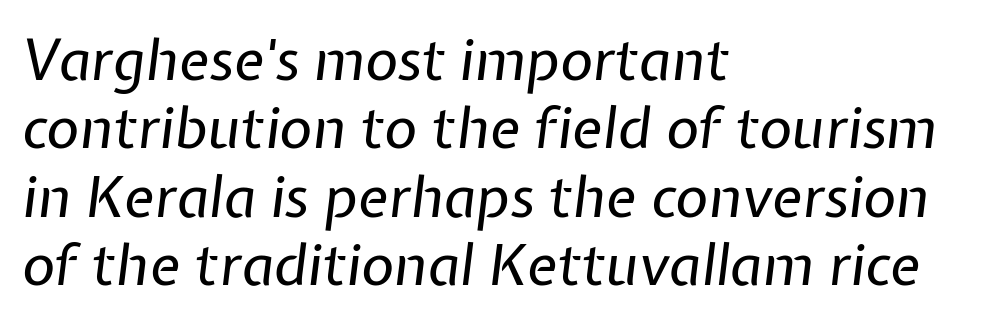
The image shows 57 px regular-weight type, italic (leaning right); set left-aligned, line spacing 1.2x, normal letter spacing, not underlined; low stroke contrast and a medium x-height.
